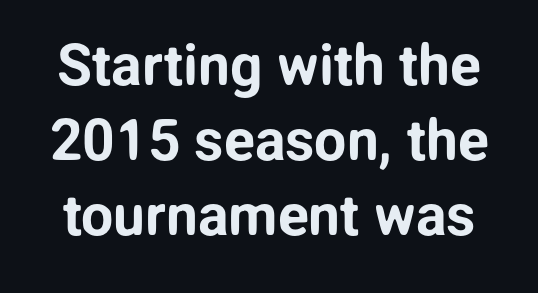
Nope, not italic — everything's standing straight. Here the glyphs are tracked normally, forming tight word shapes. The words here are not underlined. Baseline-to-baseline distance is the conventional proportion of letter height. You can tell from the bare stems that sans-serif type was used.
